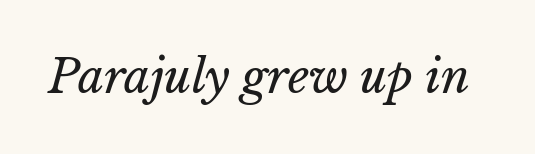
Notice how the stems are inclined rather than vertical — that's the hallmark of italics. Is this a fixed-width face? No — the glyphs have proportional, varying widths. The string is rendered with underlining switched off. Compared with a typical body face, this is equally light or lighter still.
